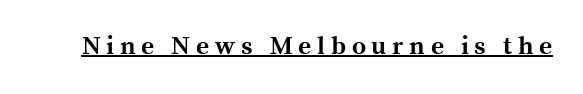
The image shows 25 px bold type, upright; set unusually wide letter spacing (+0.23 em), underlined.
